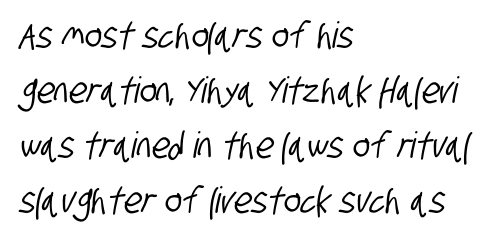
The rendering shows plain stroke endings on the letterforms — a sans-serif design. The block of text has a typical density, with ordinary space between rows. The specimen omits any rule beneath the text block's lines. These lines are rendered in a variable-pitch font. Nothing unusual about the tracking: characters are spaced as the font intends.
